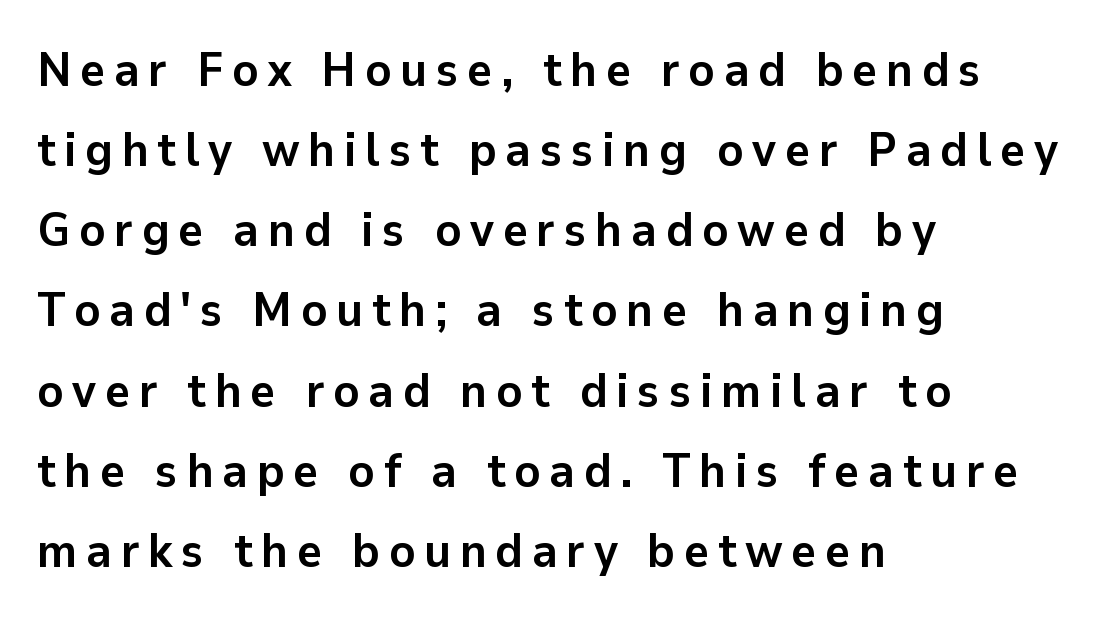
{"serif": "no", "italic": "no", "bold": "yes", "weight": "semibold", "width": "normal", "stroke_contrast": "low", "x_height": "medium", "monospaced": "no", "underline": "no", "align": "left", "line_spacing": "normal", "line_spacing_ratio": 1.67, "glyph_px": 48}
